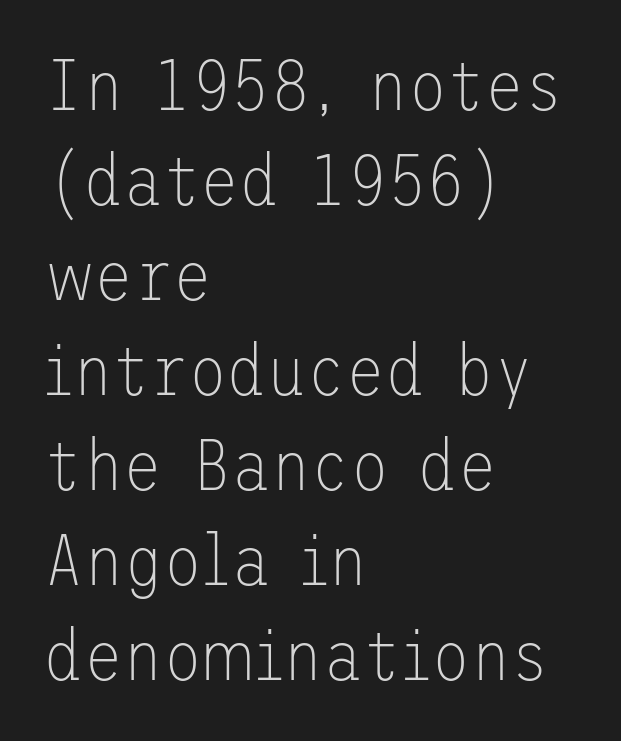
Q: Is the text bold? A: No.
Q: Is the text italic (slanted)? A: No, it is upright.
Q: Is the typeface a serif or a sans-serif typeface? A: Sans-serif.
Q: Is the text underlined? A: No.
Q: How is the paragraph aligned? A: Left-aligned.
Q: Is the spacing between letters normal or unusually wide? A: Normal.
Q: Is the spacing between lines tight, normal or loose? A: Normal.
Q: Width (condensed, normal, or wide)? A: Normal.
Q: Stroke contrast? A: Low.
Q: x-height? A: Medium.
